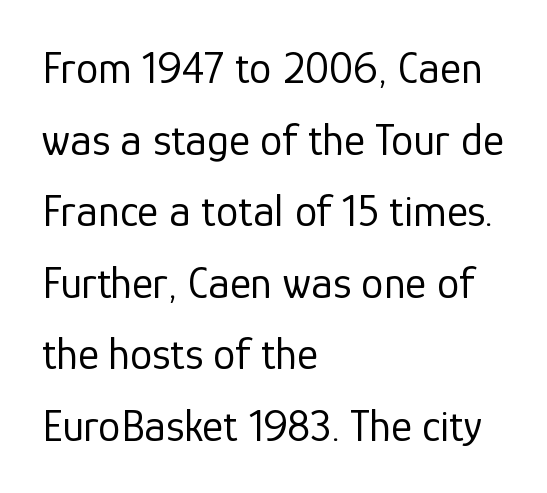
{"serif": "no", "italic": "no", "bold": "no", "weight": "regular", "width": "normal", "stroke_contrast": "low", "x_height": "medium", "monospaced": "no", "underline": "no", "align": "left", "line_spacing": "normal", "line_spacing_ratio": 1.59, "letter_spacing": "normal", "letter_spacing_em": 0.0, "glyph_px": 45}
